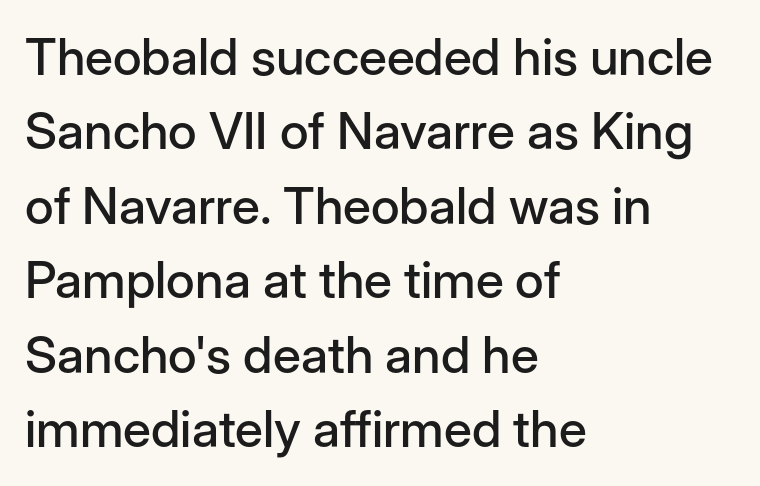
These lines keep a tight, regular rhythm from letter to letter. This is sans-serif lettering, the kind often seen on screens and signage. This sample keeps an unexceptional amount of space between lines. Short and long lines alike share a common starting point at left.
